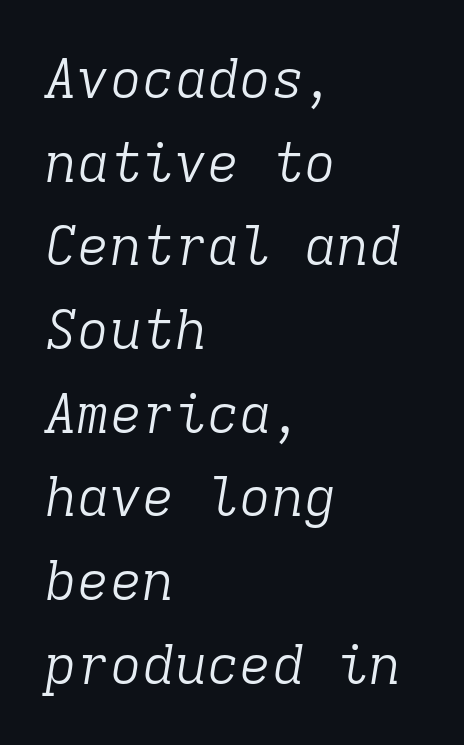
{"serif": "yes", "italic": "yes", "lean": "right", "slant_degrees": 9, "bold": "no", "weight": "light", "width": "normal", "stroke_contrast": "low", "x_height": "medium", "monospaced": "yes", "underline": "no", "align": "left", "line_spacing": "normal", "line_spacing_ratio": 1.55, "letter_spacing": "normal", "letter_spacing_em": 0.0, "glyph_px": 54}
